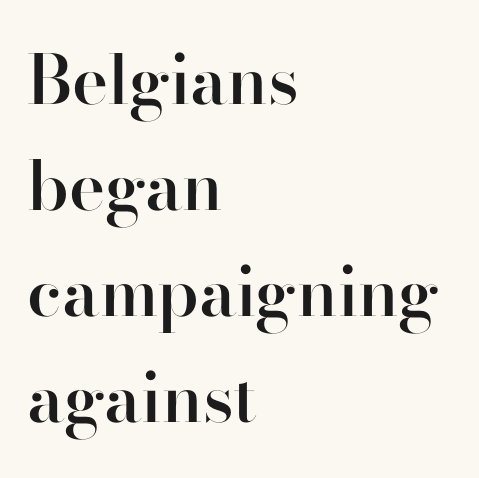
Q: Is the text bold? A: Semi-bold.
Q: Is the text italic (slanted)? A: No, it is upright.
Q: Is the typeface a serif or a sans-serif typeface? A: Serif.
Q: Is the text underlined? A: No.
Q: How is the paragraph aligned? A: Left-aligned.
Q: Is the spacing between letters normal or unusually wide? A: Normal.
Q: Is the spacing between lines tight, normal or loose? A: Normal.
Q: Width (condensed, normal, or wide)? A: Normal.
Q: Stroke contrast? A: High.
Q: x-height? A: Small.
Q: Monospaced? A: No.
